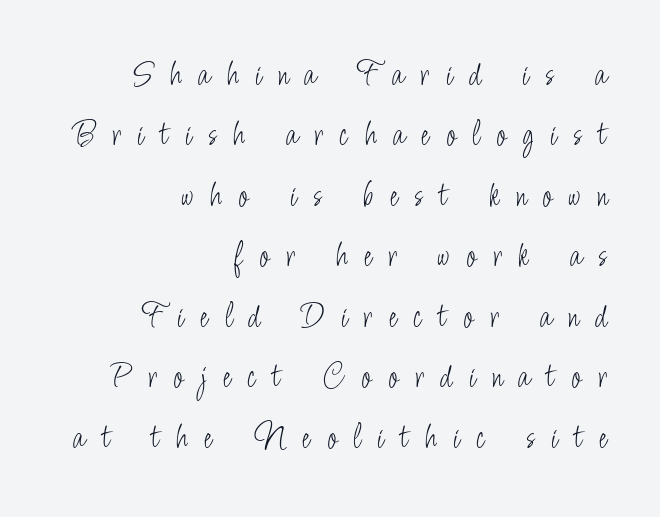
{"serif": "no", "bold": "no", "weight": "light", "width": "condensed", "stroke_contrast": "low", "x_height": "small", "monospaced": "no", "underline": "no", "align": "right", "line_spacing": "normal", "line_spacing_ratio": 1.68, "letter_spacing": "wide", "letter_spacing_em": 0.45, "glyph_px": 36}
